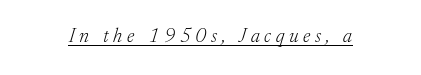
Each stroke keeps to a modest, everyday thickness or less. The rendering applies a slant to the glyphs. The words here are underlined. The line texture is sparse and dotted thanks to wide tracking.
